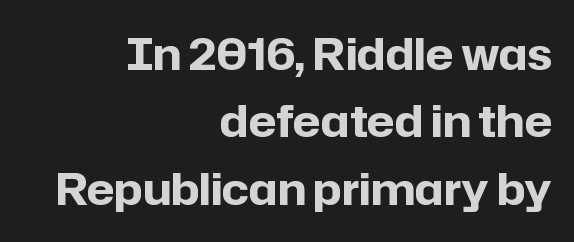
Unmarked baselines from the first word to the last. You'd pick this weight for a headline — it's a proper bold. The type is set solid horizontally, with unmodified tracking. Caption: multi-line text, flush right, ragged left.
